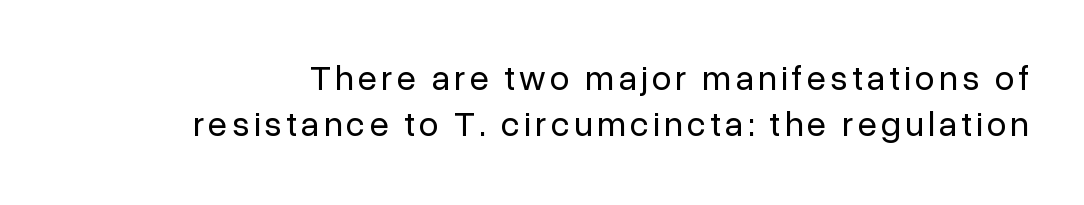
Compared with typical paragraphs, the rows here are spaced about the same. What kind of face is this? One without serifs — a sans. Is this a fixed-width face? No — the glyphs have proportional, varying widths. Has an underline been added? It has not. Heaviness? Minimal to ordinary, like unemphasized prose.
